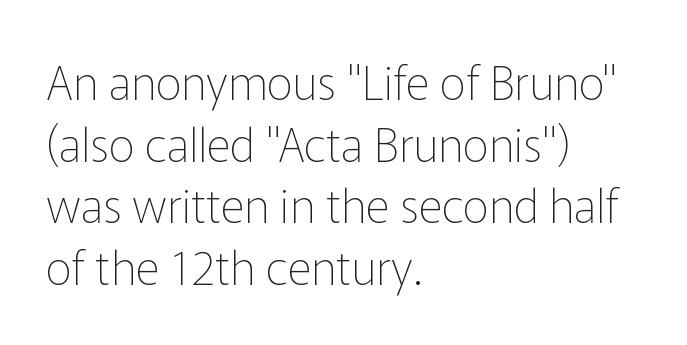
The image shows 46 px thin sans-serif type, upright; set left-aligned, normal line spacing (1.34x), normal letter spacing, not underlined; low stroke contrast and a medium x-height.
